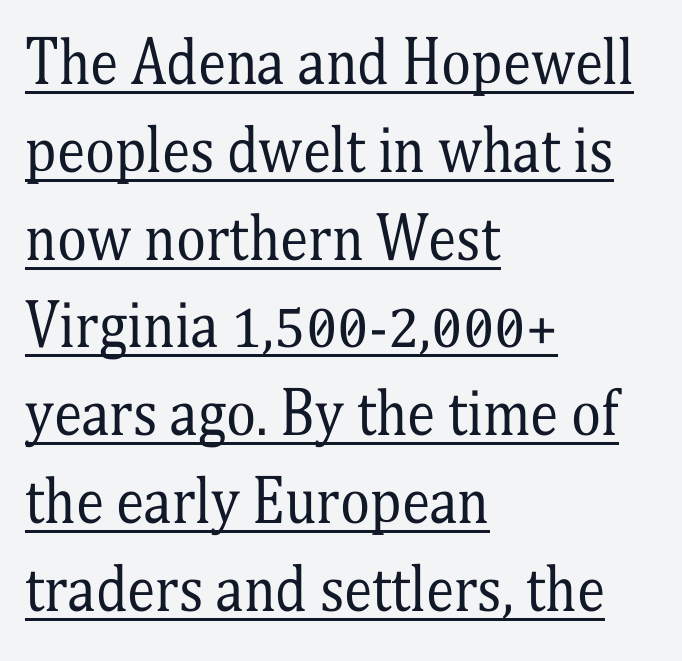
Q: Is the text bold? A: No.
Q: Is the text italic (slanted)? A: No, it is upright.
Q: Is the typeface a serif or a sans-serif typeface? A: Serif.
Q: Is the text underlined? A: Yes.
Q: How is the paragraph aligned? A: Left-aligned.
Q: Is the spacing between letters normal or unusually wide? A: Normal.
Q: Is the spacing between lines tight, normal or loose? A: Normal.
Q: Width (condensed, normal, or wide)? A: Condensed.
Q: Stroke contrast? A: Medium.
Q: x-height? A: Medium.
Q: Monospaced? A: No.
